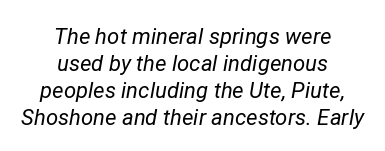
{"italic": "yes", "lean": "right", "slant_degrees": 12, "bold": "no", "underline": "no", "align": "center", "line_spacing_ratio": 1.22, "letter_spacing": "normal", "letter_spacing_em": 0.0, "glyph_px": 22}
